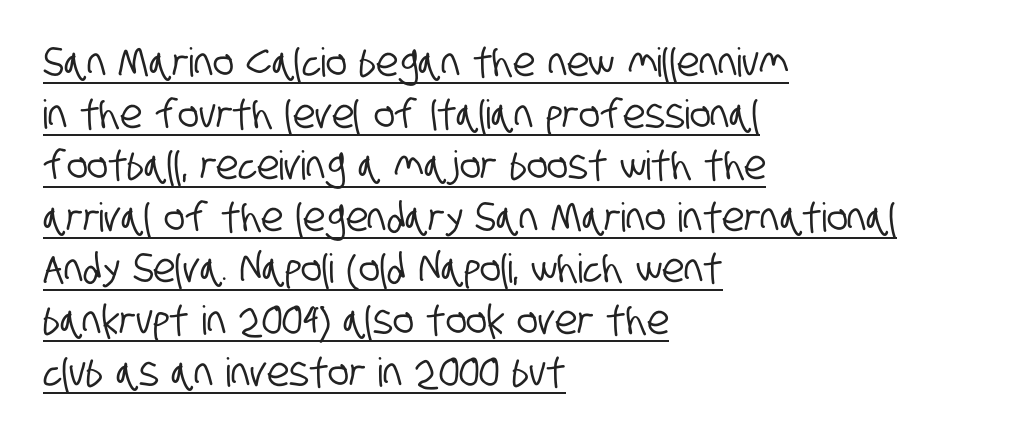
{"serif": "no", "width": "condensed", "stroke_contrast": "low", "x_height": "large", "monospaced": "no", "underline": "yes", "align": "left", "line_spacing": "normal", "line_spacing_ratio": 1.29, "letter_spacing": "normal", "letter_spacing_em": 0.0, "glyph_px": 40}
